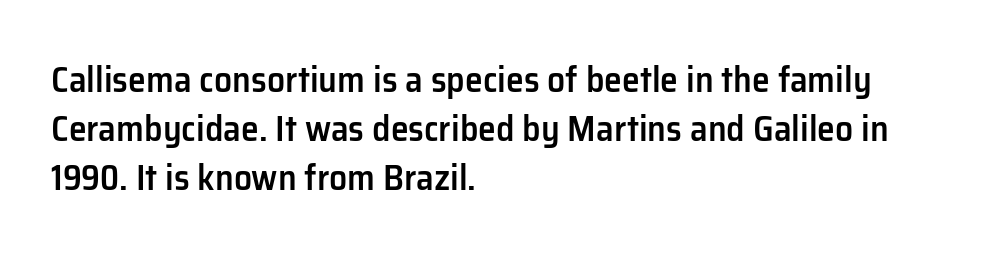
The image shows 36 px semibold sans-serif type, upright; set left-aligned, normal line spacing (1.36x), normal letter spacing, not underlined; low stroke contrast and a medium x-height.
